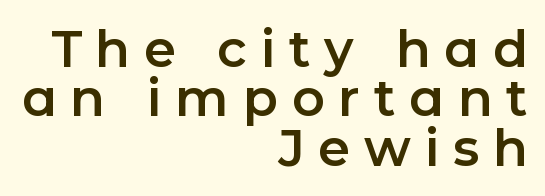
{"serif": "no", "italic": "no", "width": "normal", "stroke_contrast": "low", "x_height": "medium", "monospaced": "no", "underline": "no", "align": "right", "line_spacing": "tight", "line_spacing_ratio": 0.97, "letter_spacing": "wide", "letter_spacing_em": 0.27, "glyph_px": 51}
